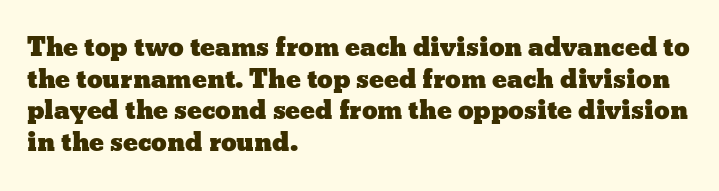
The rows are spaced the way most documents space them. No extra tracking has been applied to these lines. Which margin do the lines hug? The left one — the right edge is uneven. The gap between lines stays unmarked. If you drew a line through each stem, it would be perfectly vertical.
